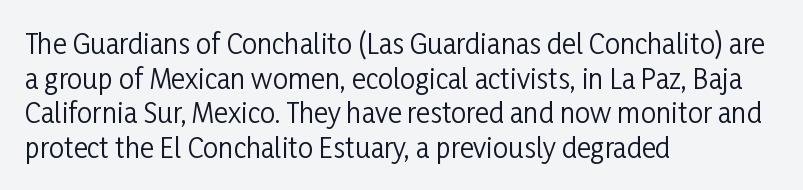
{"italic": "no", "bold": "no", "underline": "no", "align": "left", "line_spacing": "normal", "line_spacing_ratio": 1.28, "letter_spacing": "normal", "letter_spacing_em": 0.0, "glyph_px": 27}
